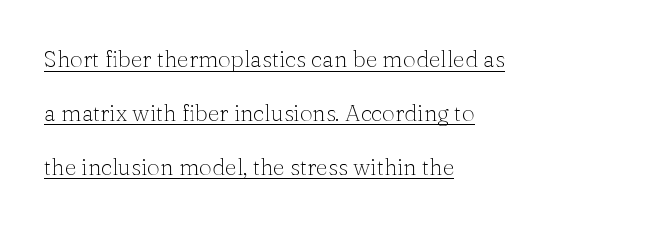
{"italic": "no", "bold": "no", "underline": "yes", "align": "left", "line_spacing": "loose", "line_spacing_ratio": 2.34, "letter_spacing": "normal", "letter_spacing_em": 0.0, "glyph_px": 23}
